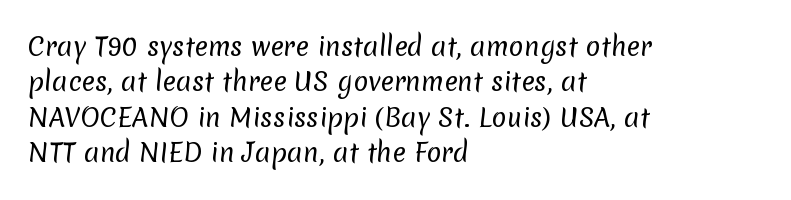
Q: Is the text bold? A: No.
Q: Is the text underlined? A: No.
Q: How is the paragraph aligned? A: Left-aligned.
Q: Is the spacing between letters normal or unusually wide? A: Normal.
Q: Is the spacing between lines tight, normal or loose? A: Normal.
